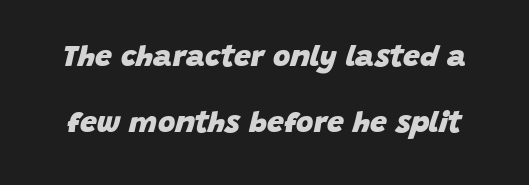
Q: Is the text bold? A: Yes.
Q: Is the text italic (slanted)? A: Yes, it leans right by about 15 degrees.
Q: Is the text underlined? A: No.
Q: Is the spacing between letters normal or unusually wide? A: Normal.
Q: Is the spacing between lines tight, normal or loose? A: Loose.
Q: Width (condensed, normal, or wide)? A: Normal.
Q: Stroke contrast? A: Low.
Q: x-height? A: Large.
Q: Monospaced? A: No.
